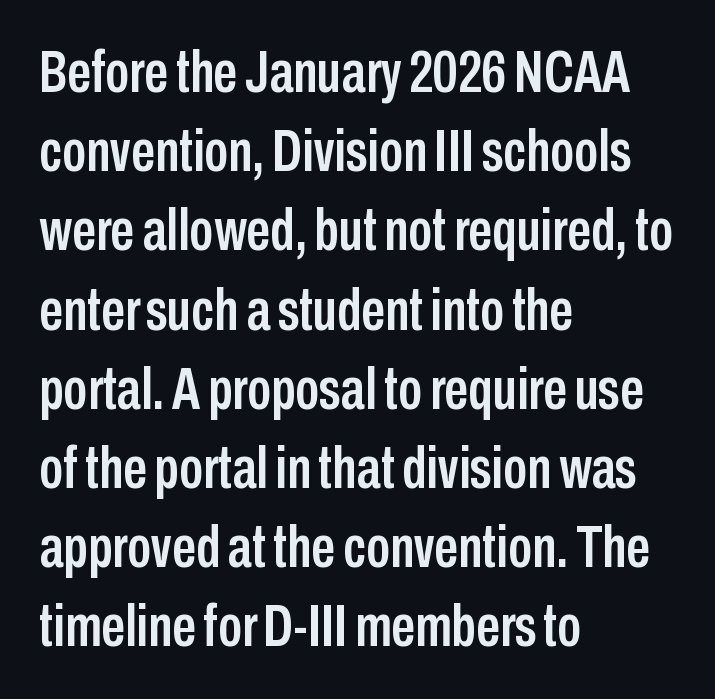
Q: Is the text italic (slanted)? A: No, it is upright.
Q: Is the typeface a serif or a sans-serif typeface? A: Sans-serif.
Q: Is the text underlined? A: No.
Q: How is the paragraph aligned? A: Left-aligned.
Q: Is the spacing between letters normal or unusually wide? A: Normal.
Q: Is the spacing between lines tight, normal or loose? A: Normal.
Q: Width (condensed, normal, or wide)? A: Condensed.
Q: Stroke contrast? A: Low.
Q: x-height? A: Medium.
Q: Monospaced? A: No.
